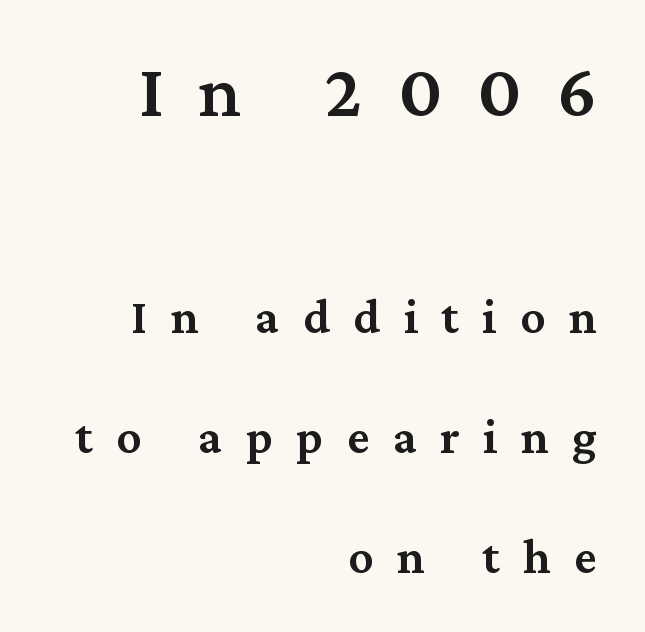
The image shows 75 px semibold serif type, upright; set right-aligned, loose line spacing (2.4x), unusually wide letter spacing (+0.47 em), not underlined; the first (top) block is 1.5x larger; medium stroke contrast and a medium x-height.
